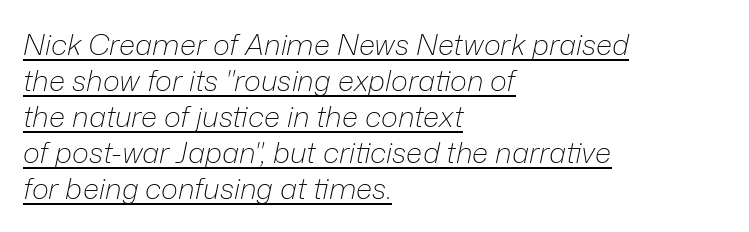
The passage is arranged the way most books set body copy — flush left. This reads as an unemphasized weight, regular at the heaviest. Italic: yes, the glyphs are oblique. Letter spacing: default. Looks like regular typesetting: each glyph gets only the width it needs. Decoration check: the copy is underlined.
